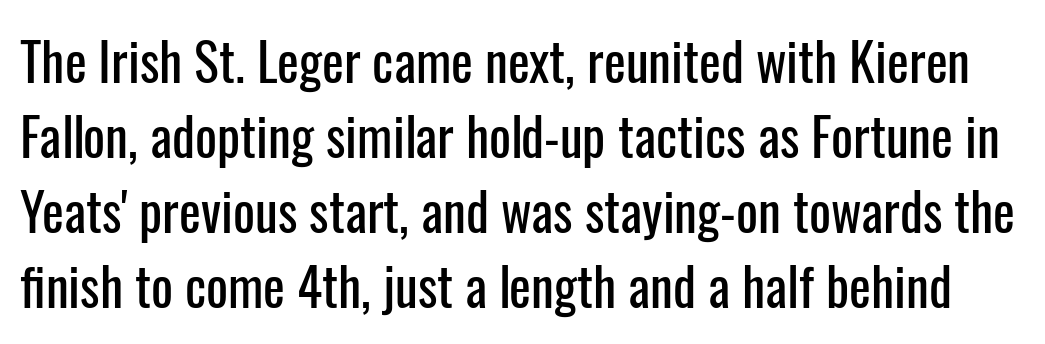
{"serif": "no", "italic": "no", "width": "condensed", "stroke_contrast": "low", "x_height": "medium", "monospaced": "no", "underline": "no", "line_spacing": "normal", "line_spacing_ratio": 1.44, "letter_spacing": "normal", "letter_spacing_em": 0.0, "glyph_px": 52}
